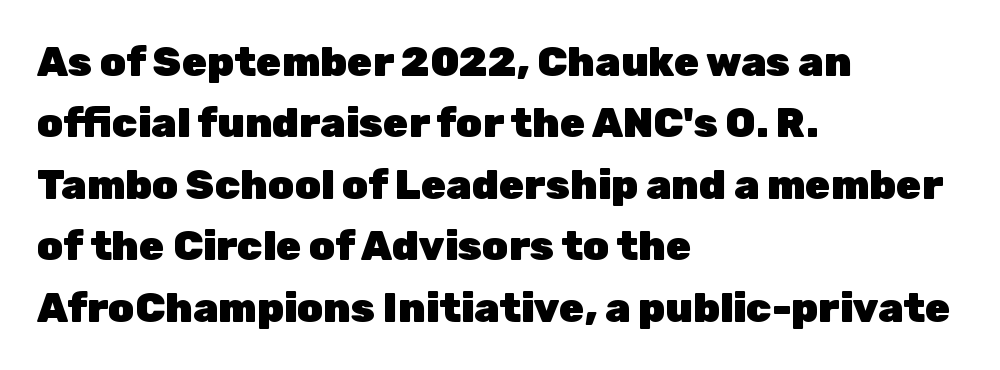
In terms of posture, this sample is upright. Look at the tracking — it's just the regular setting, nothing added. Compared with an ordinary text face, these strokes are far heavier — a full bold. The glyphs in this specimen are sans serif. You could not count columns in this text — the font is proportionally spaced. Anything drawn beneath the words? Only blank space.
